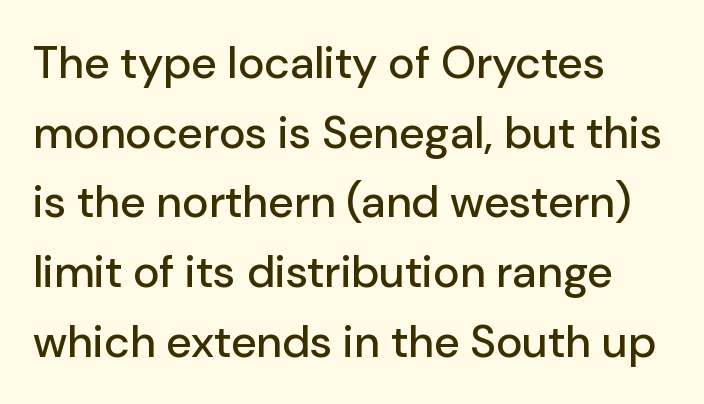
The image shows 45 px sans-serif type, upright; set left-aligned, normal line spacing (1.55x), normal letter spacing, not underlined; low stroke contrast and a medium x-height.
